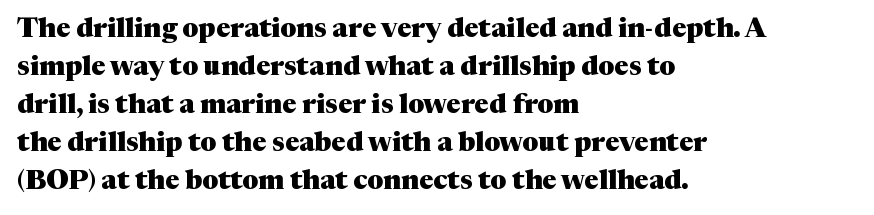
Nothing unusual about the tracking: characters are spaced as the font intends. Glance below the letters and you will spot only blank space. Designer's note — italics off, roman on. Alignment: flush left.
